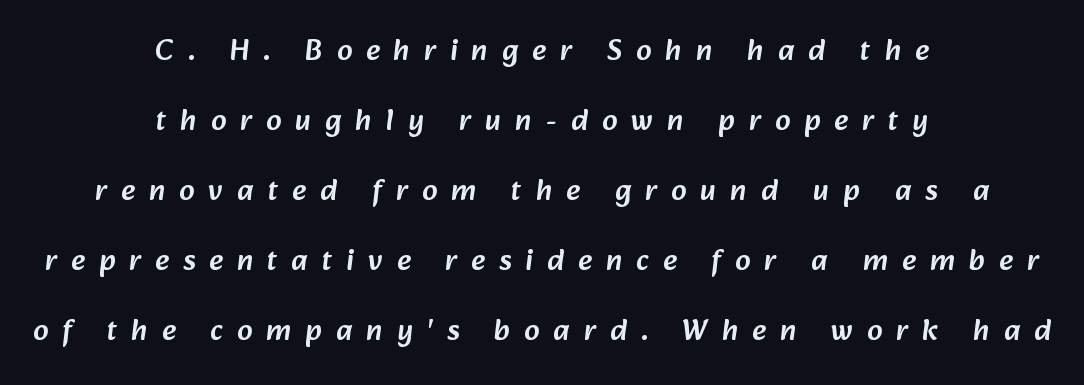
{"serif": "no", "width": "normal", "stroke_contrast": "low", "x_height": "medium", "monospaced": "no", "underline": "no", "align": "center", "line_spacing": "loose", "line_spacing_ratio": 2.33, "letter_spacing": "wide", "letter_spacing_em": 0.47, "glyph_px": 30}
